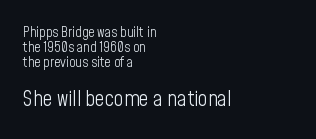
{"italic": "no", "bold": "no", "underline": "no", "align": "left", "line_spacing": "tight", "line_spacing_ratio": 1.08, "letter_spacing": "normal", "letter_spacing_em": 0.0, "larger_block": "second", "size_ratio": 1.5, "glyph_px": 21}
